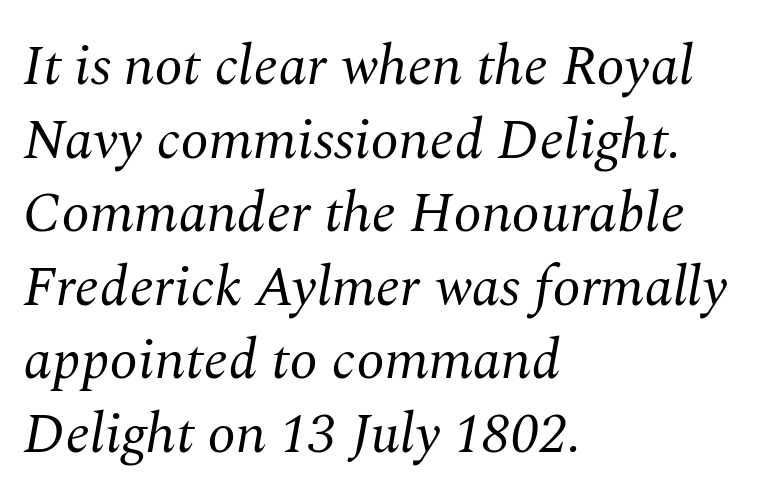
You can tell from the footed stems that serif type was used. These lines sit exactly where default settings would place them. Lines of text with bare space underneath. Visually the block forms a straight wall on the left and a jagged coastline on the right.
